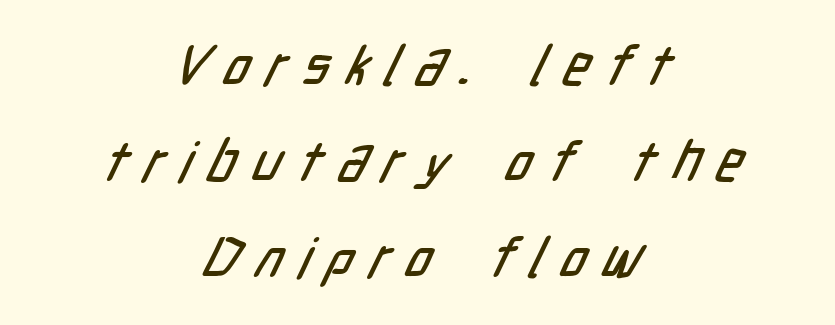
{"serif": "no", "width": "condensed", "stroke_contrast": "low", "x_height": "medium", "monospaced": "no", "underline": "no", "align": "center", "line_spacing_ratio": 1.71, "letter_spacing": "wide", "letter_spacing_em": 0.29, "glyph_px": 56}
